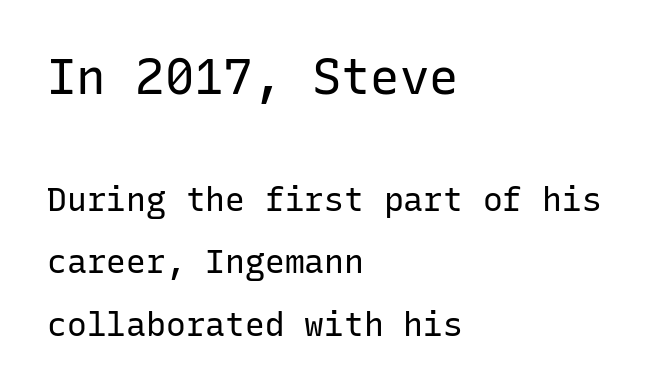
Every row of glyphs begins at an identical x-position on the left. The letterforms sit at book weight or below. The type family on display is of the sans-serif kind. Letter spacing: default. The face used here is monospaced, like something from a code editor. The letters stand upright; this is a roman face.
